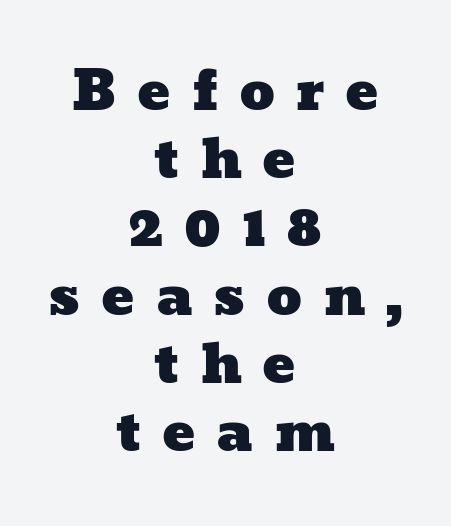
Q: Is the text underlined? A: No.
Q: How is the paragraph aligned? A: Centered.
Q: Is the spacing between letters normal or unusually wide? A: Unusually wide.
Q: Width (condensed, normal, or wide)? A: Wide.
Q: Stroke contrast? A: Low.
Q: x-height? A: Medium.
Q: Monospaced? A: No.
